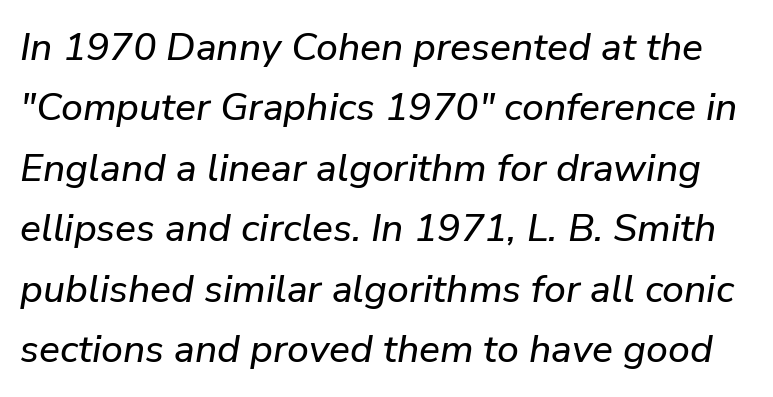
The image shows 39 px text type, italic (leaning right); set normal line spacing (1.55x), normal letter spacing, not underlined; low stroke contrast and a medium x-height.
